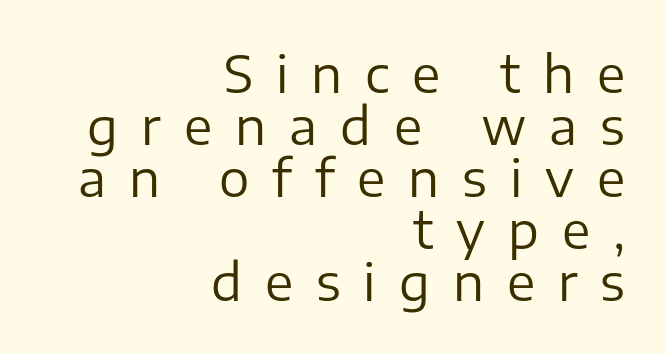
{"serif": "no", "italic": "no", "bold": "no", "weight": "regular", "width": "normal", "stroke_contrast": "low", "x_height": "medium", "monospaced": "no", "underline": "no", "align": "right", "line_spacing": "tight", "line_spacing_ratio": 1.02, "letter_spacing": "wide", "letter_spacing_em": 0.45, "glyph_px": 51}
